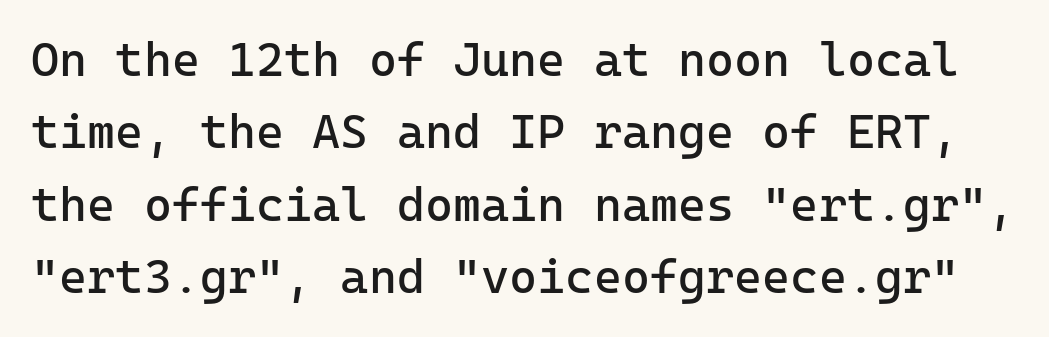
The image shows 48 px regular-weight sans-serif type, upright; set normal line spacing (1.51x), normal letter spacing, not underlined; low stroke contrast and a medium x-height.
